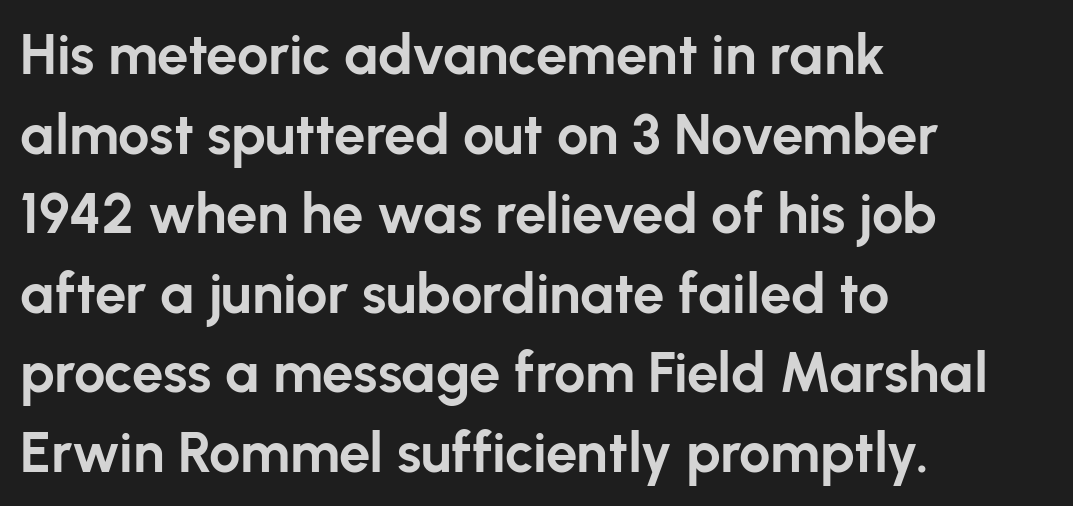
Q: Is the text bold? A: Yes.
Q: Is the text italic (slanted)? A: No, it is upright.
Q: Is the typeface a serif or a sans-serif typeface? A: Sans-serif.
Q: Is the text underlined? A: No.
Q: How is the paragraph aligned? A: Left-aligned.
Q: Is the spacing between letters normal or unusually wide? A: Normal.
Q: Is the spacing between lines tight, normal or loose? A: Normal.
Q: Width (condensed, normal, or wide)? A: Normal.
Q: Stroke contrast? A: Low.
Q: x-height? A: Medium.
Q: Monospaced? A: No.
